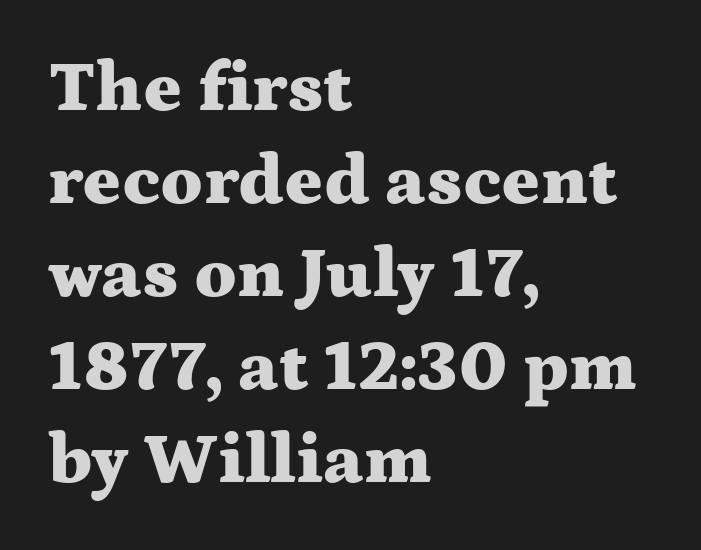
Q: Is the text bold? A: Yes.
Q: Is the text italic (slanted)? A: No, it is upright.
Q: Is the typeface a serif or a sans-serif typeface? A: Serif.
Q: Is the text underlined? A: No.
Q: How is the paragraph aligned? A: Left-aligned.
Q: Is the spacing between letters normal or unusually wide? A: Normal.
Q: Is the spacing between lines tight, normal or loose? A: Normal.
Q: Width (condensed, normal, or wide)? A: Wide.
Q: Stroke contrast? A: Medium.
Q: x-height? A: Medium.
Q: Monospaced? A: No.
